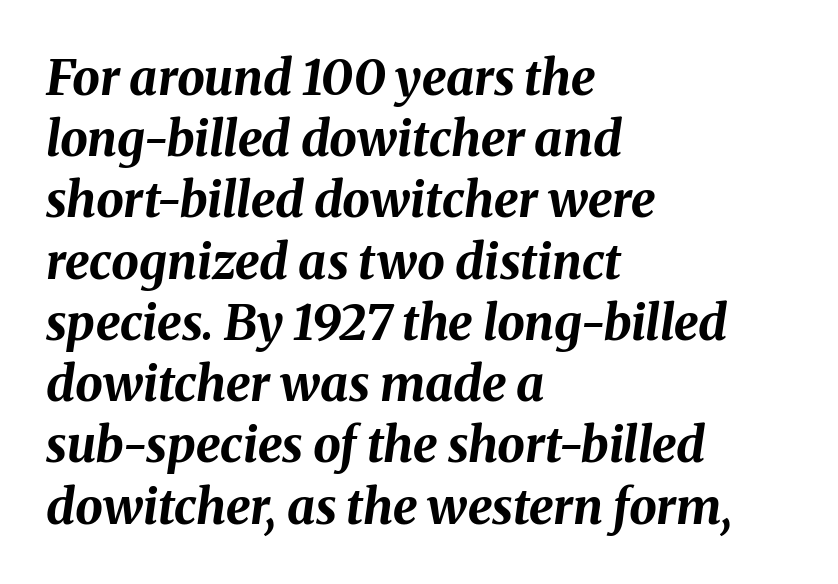
Only glyphs here, with clear space below each row. The letters sit at their default tracking, neither squeezed nor spread. The specimen reads as italic at a glance. A student would call this left alignment; a typographer would say flush left, rag right. You'd pick this weight for a headline — it's a proper bold.
